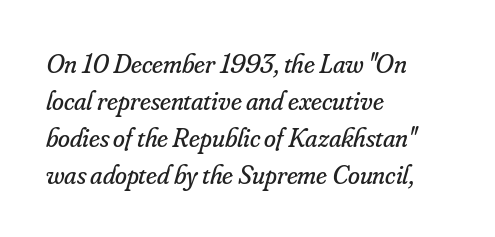
The image shows 27 px text type, italic (leaning right); set left-aligned, normal line spacing (1.37x), normal letter spacing, not underlined.
